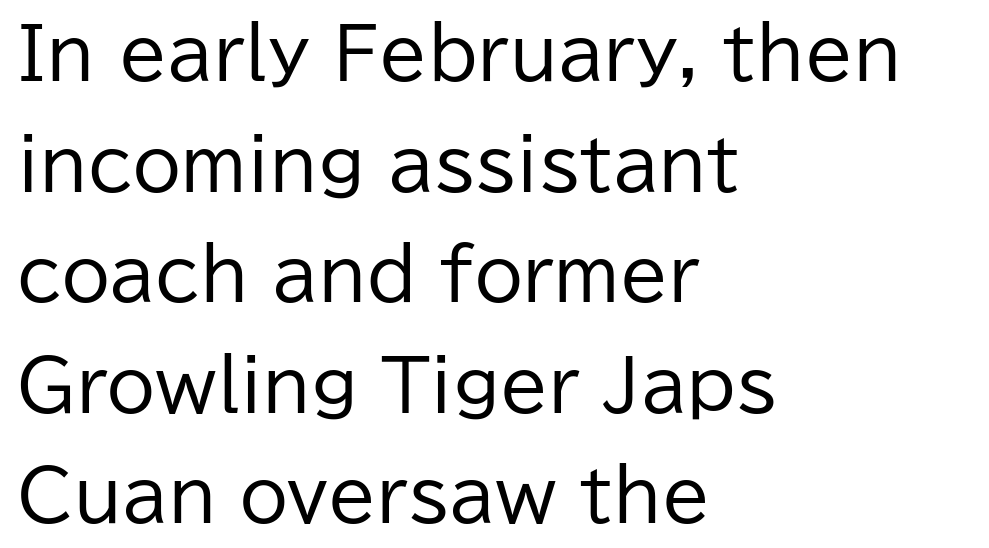
The image shows 70 px regular-weight sans-serif type, upright; set left-aligned, normal line spacing (1.58x), normal letter spacing, not underlined; low stroke contrast and a medium x-height.
